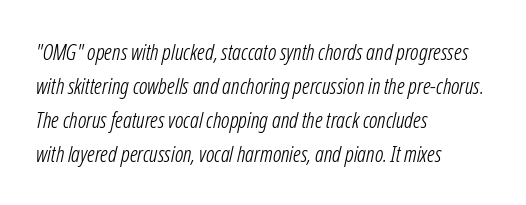
Tall strokes in this sample are angled rather than plumb. Typeset ragged right — the left edge is the straight one. Words appear dense and cohesive because spacing is normal. The font sits on the lighter half of the weight spectrum, regular included. The words here are not underlined.
